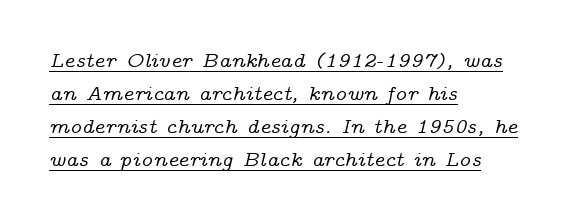
Nothing unusual about the tracking: characters are spaced as the font intends. Reading down the column, the eye jumps a familiar distance to each next line. In terms of posture, this sample is oblique. Teacher's note: observe the even left margin — that is flush-left alignment. These characters rest on top of a visible drawn line.
